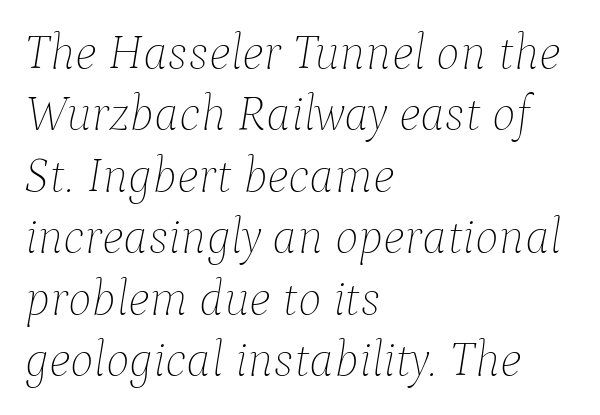
The image shows 50 px thin type, italic (leaning right); set left-aligned, line spacing 1.23x, normal letter spacing, not underlined; low stroke contrast and a medium x-height.
